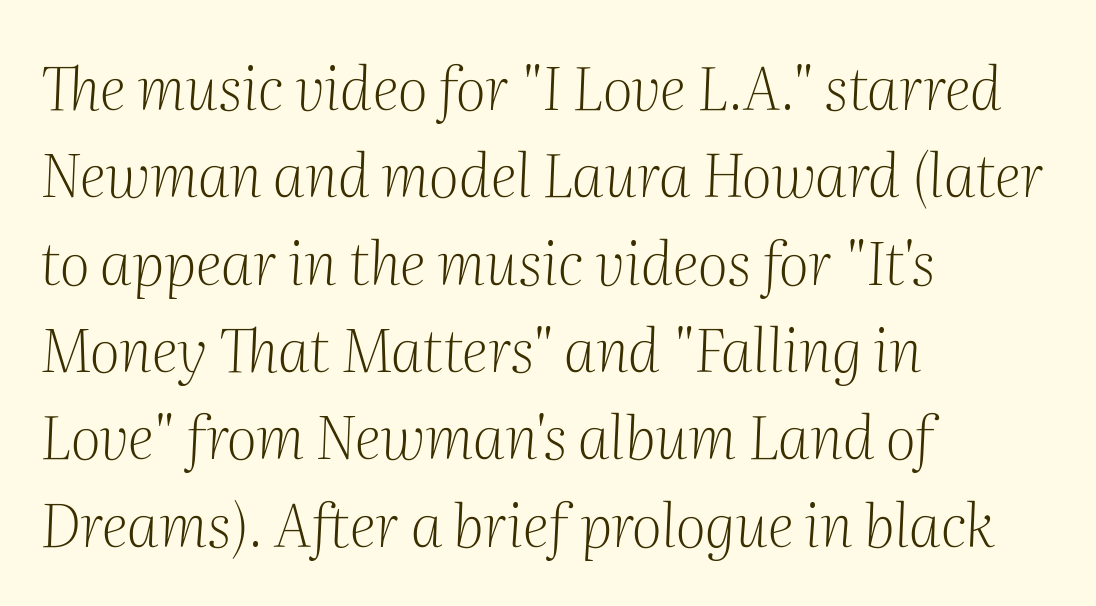
Q: Is the text bold? A: No.
Q: Is the text italic (slanted)? A: Yes, it leans right by about 2 degrees.
Q: Is the typeface a serif or a sans-serif typeface? A: Serif.
Q: Is the text underlined? A: No.
Q: How is the paragraph aligned? A: Left-aligned.
Q: Is the spacing between letters normal or unusually wide? A: Normal.
Q: Is the spacing between lines tight, normal or loose? A: Normal.
Q: Width (condensed, normal, or wide)? A: Normal.
Q: Stroke contrast? A: Medium.
Q: x-height? A: Medium.
Q: Monospaced? A: No.
